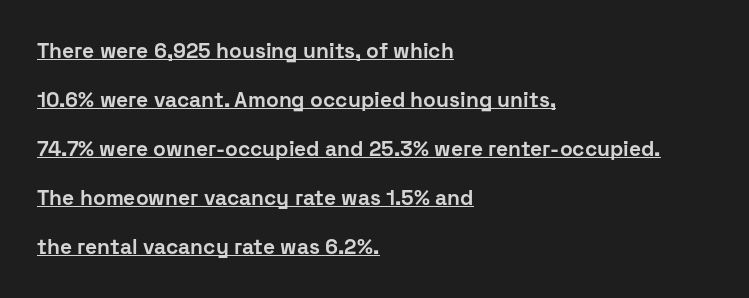
Q: Is the text bold? A: Yes.
Q: Is the text italic (slanted)? A: No, it is upright.
Q: Is the text underlined? A: Yes.
Q: How is the paragraph aligned? A: Left-aligned.
Q: Is the spacing between letters normal or unusually wide? A: Normal.
Q: Is the spacing between lines tight, normal or loose? A: Loose.
